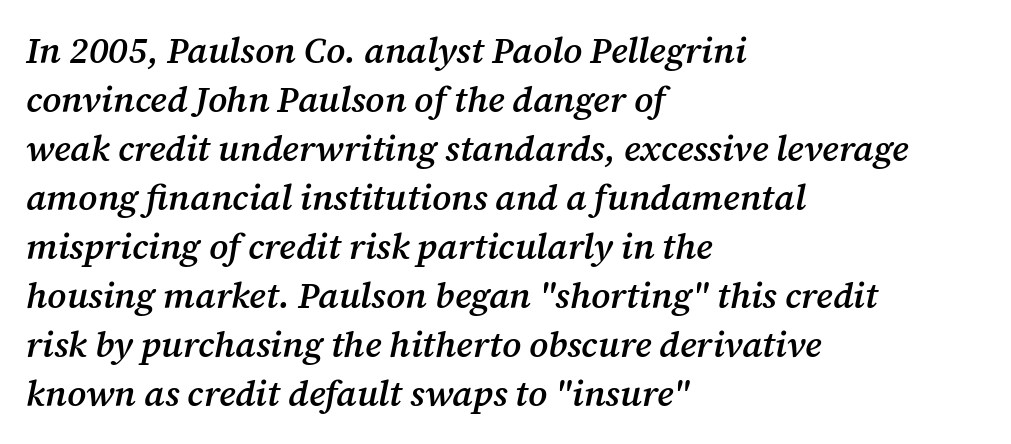
{"serif": "yes", "italic": "yes", "lean": "right", "slant_degrees": 12, "bold": "semi", "weight": "semibold", "width": "normal", "stroke_contrast": "medium", "x_height": "medium", "monospaced": "no", "underline": "no", "align": "left", "line_spacing": "normal", "line_spacing_ratio": 1.36, "letter_spacing": "normal", "letter_spacing_em": 0.0, "glyph_px": 36}
